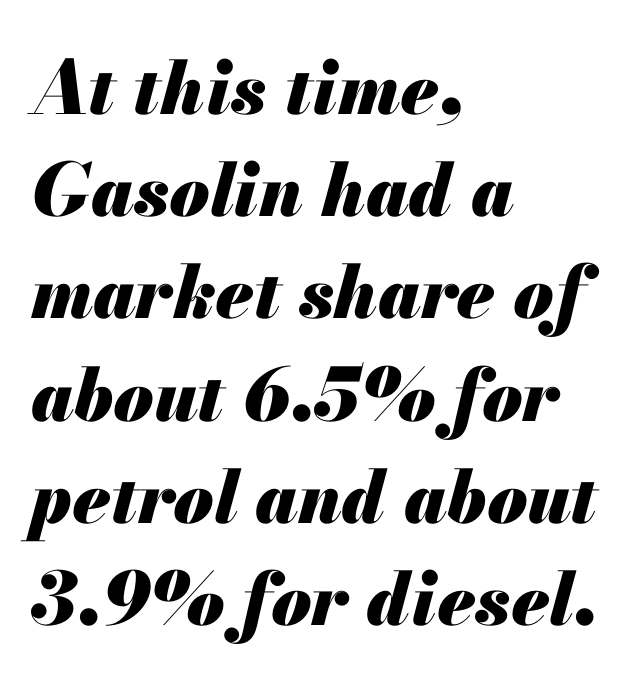
Compared with a centered layout, this one pins lines to the left instead. Quick note: underline off. Line spacing here is normal. Quick note: italic.
